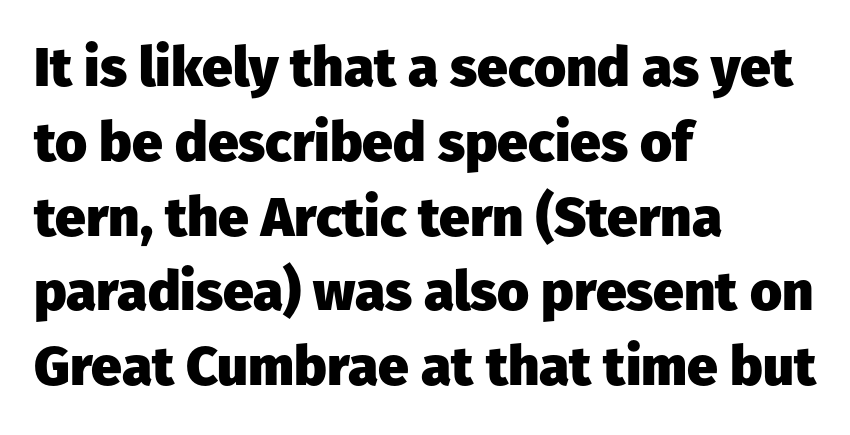
Check the space under the baseline: it is left empty. Here the designer chose a conventional face with non-uniform glyph widths. These lines sit exactly where default settings would place them. Font category for this specimen: sans-serif.
